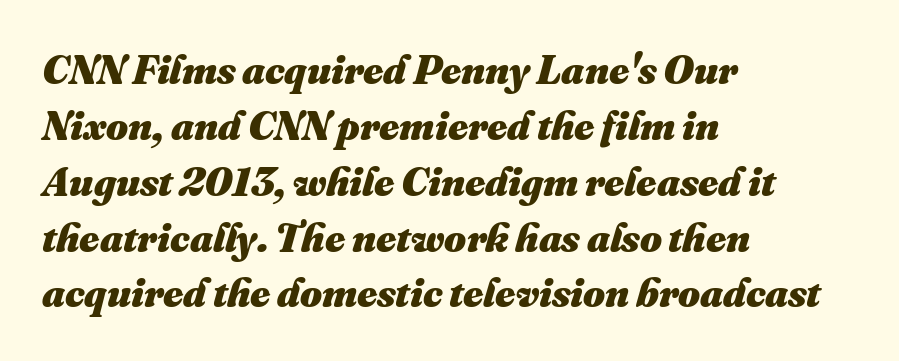
The glyphs are unaccompanied by any horizontal stroke below them. The rendering uses natural spacing where letterforms have individual widths. A student would call this left alignment; a typographer would say flush left, rag right. Look at the stroke-to-counter ratio: heavy, a bold. Leading: standard.
